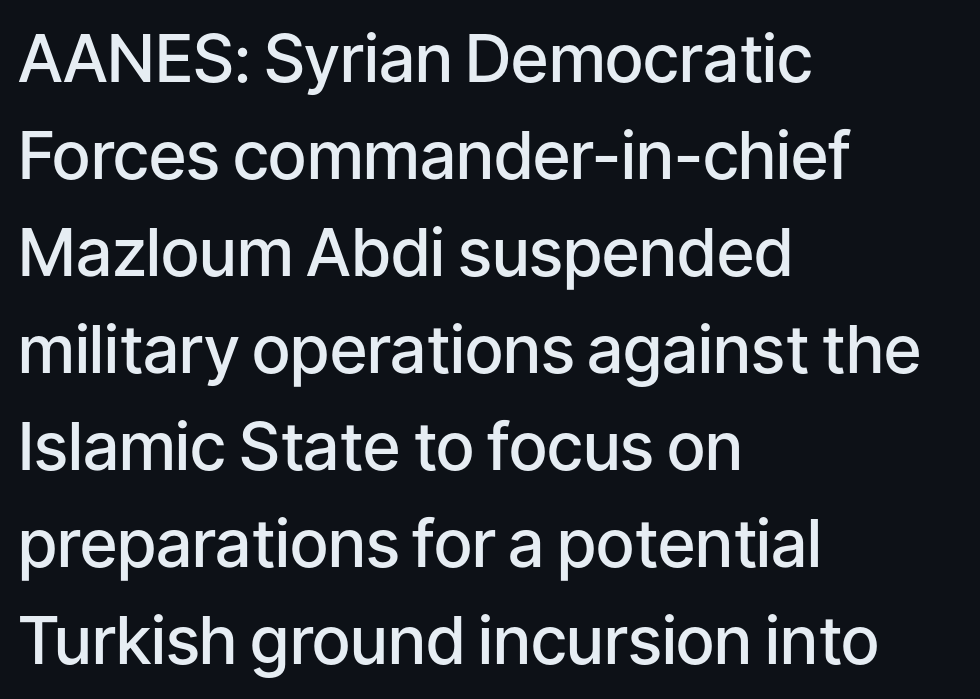
The image shows 66 px semibold sans-serif type, upright; set left-aligned, normal line spacing (1.47x), normal letter spacing, not underlined; low stroke contrast and a medium x-height.
